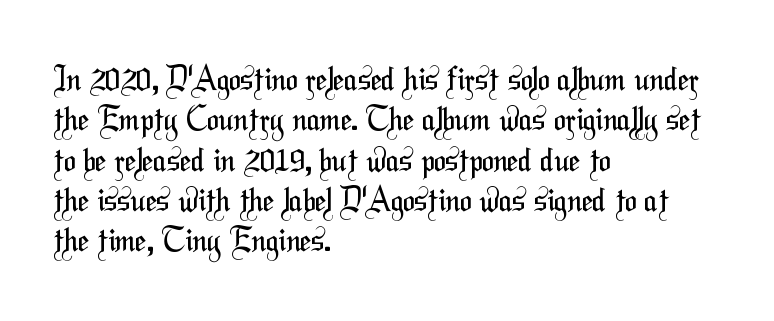
Line beginnings align vertically; line endings do not. Caption: face not bold, strokes unweighted. The string is rendered with underlining switched off. Here the glyphs are tracked normally, forming tight word shapes. The glyphs in this specimen are sans serif.
